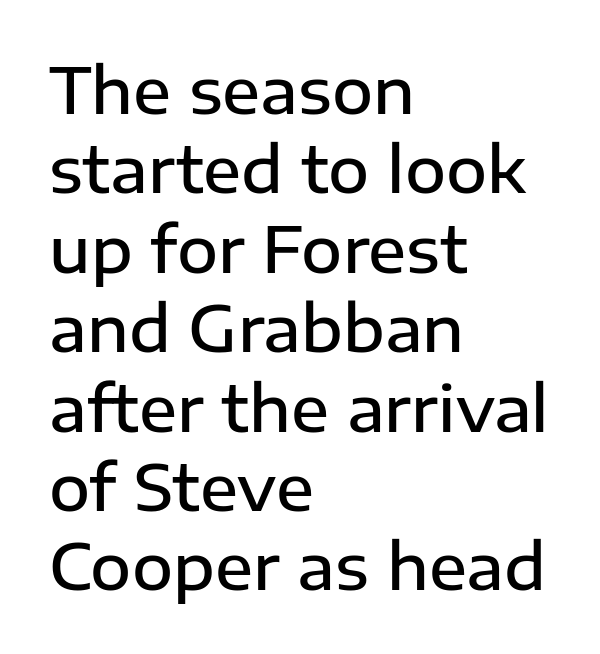
{"serif": "no", "italic": "no", "bold": "semi", "weight": "semibold", "width": "normal", "stroke_contrast": "low", "x_height": "medium", "monospaced": "no", "underline": "no", "align": "left", "line_spacing": "normal", "line_spacing_ratio": 1.26, "letter_spacing": "normal", "letter_spacing_em": 0.0, "glyph_px": 63}
